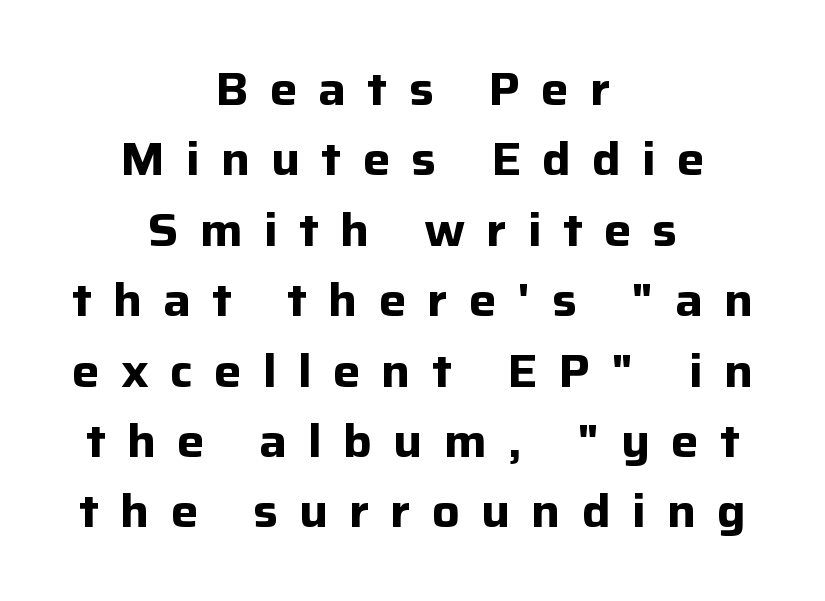
The image shows 46 px bold sans-serif type, upright; set centered, normal line spacing (1.53x), unusually wide letter spacing (+0.46 em), not underlined; low stroke contrast and a medium x-height.
